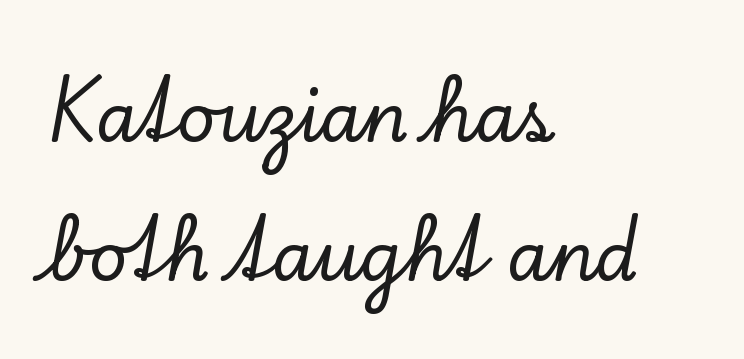
The image shows 68 px serif type; set left-aligned, loose line spacing (2.05x), normal letter spacing, not underlined; low stroke contrast and a small x-height.
